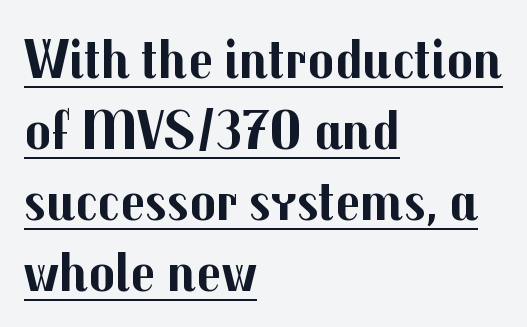
This sample is left-justified, so line endings fall wherever the words run out. Tracking here is standard; glyphs follow each other at the usual distance. The rendered words wear a rule along their underside. The letters stand upright; this is a roman face. Pretty heavy lettering here — definitely bold. Check where the strokes stop: nothing finishes them off — pure sans.
